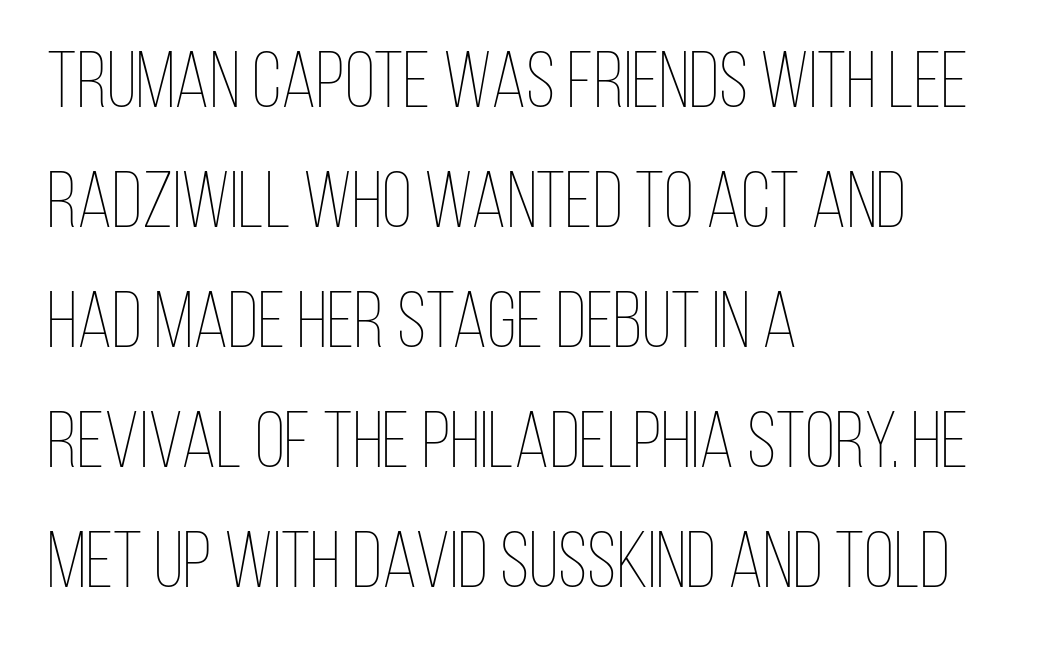
{"italic": "no", "bold": "no", "weight": "thin", "width": "condensed", "stroke_contrast": "low", "x_height": "large", "monospaced": "no", "underline": "no", "align": "left", "line_spacing": "normal", "line_spacing_ratio": 1.52, "letter_spacing": "normal", "letter_spacing_em": 0.0, "glyph_px": 79}
